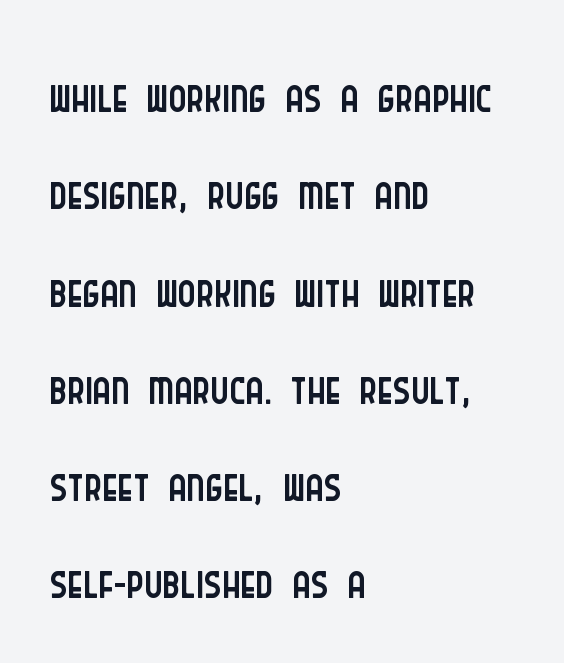
Q: Is the text bold? A: No.
Q: Is the text italic (slanted)? A: No, it is upright.
Q: Is the typeface a serif or a sans-serif typeface? A: Sans-serif.
Q: Is the text underlined? A: No.
Q: How is the paragraph aligned? A: Left-aligned.
Q: Is the spacing between letters normal or unusually wide? A: Normal.
Q: Is the spacing between lines tight, normal or loose? A: Normal.
Q: Width (condensed, normal, or wide)? A: Condensed.
Q: Stroke contrast? A: Low.
Q: x-height? A: Large.
Q: Monospaced? A: No.
